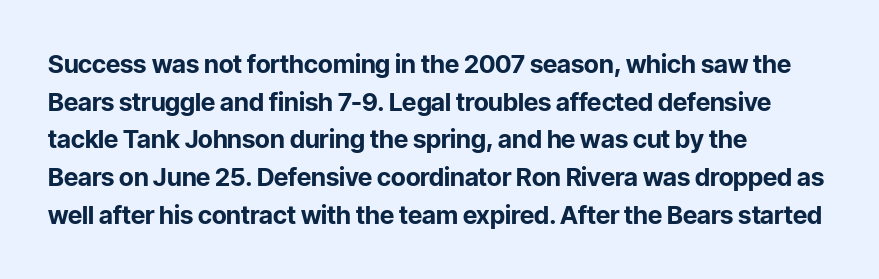
{"italic": "no", "bold": "yes", "underline": "no", "align": "left", "line_spacing": "normal", "line_spacing_ratio": 1.51, "letter_spacing": "normal", "letter_spacing_em": 0.0, "glyph_px": 25}
